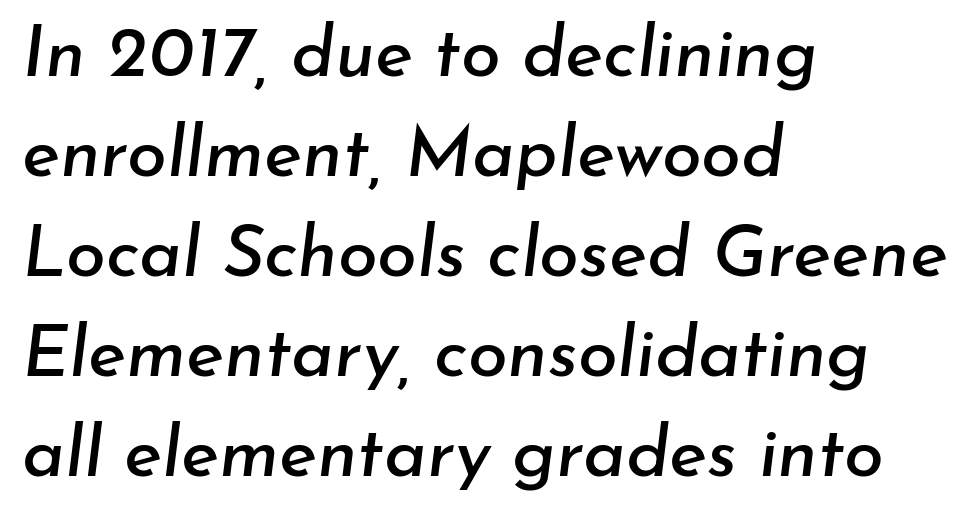
{"italic": "yes", "lean": "right", "slant_degrees": 7, "width": "normal", "stroke_contrast": "low", "x_height": "small", "monospaced": "no", "underline": "no", "align": "left", "line_spacing": "normal", "line_spacing_ratio": 1.39, "letter_spacing": "normal", "letter_spacing_em": 0.0, "glyph_px": 72}
